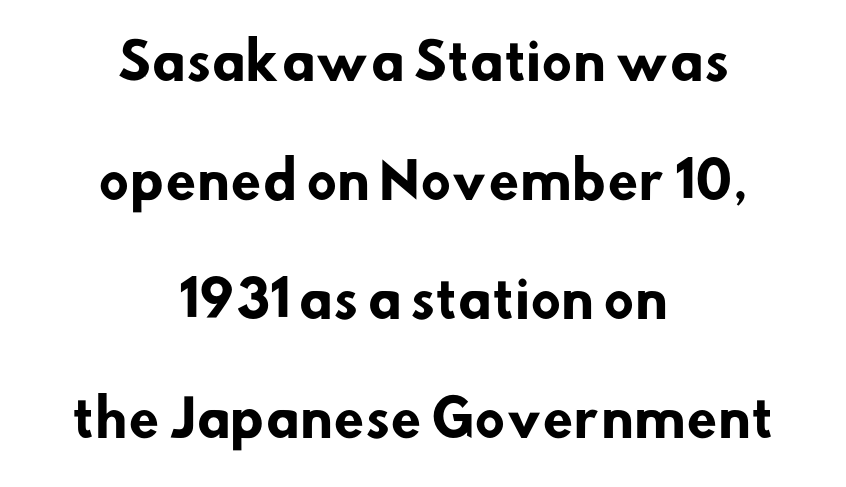
{"serif": "no", "bold": "yes", "weight": "heavy", "width": "normal", "stroke_contrast": "low", "x_height": "small", "monospaced": "no", "underline": "no", "align": "center", "line_spacing": "loose", "line_spacing_ratio": 2.38, "letter_spacing": "normal", "letter_spacing_em": 0.0, "glyph_px": 50}
